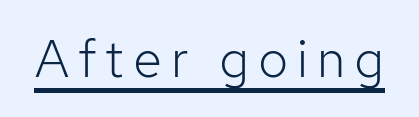
{"serif": "no", "italic": "no", "bold": "no", "weight": "light", "width": "normal", "stroke_contrast": "low", "x_height": "medium", "monospaced": "no", "underline": "yes", "glyph_px": 53}
